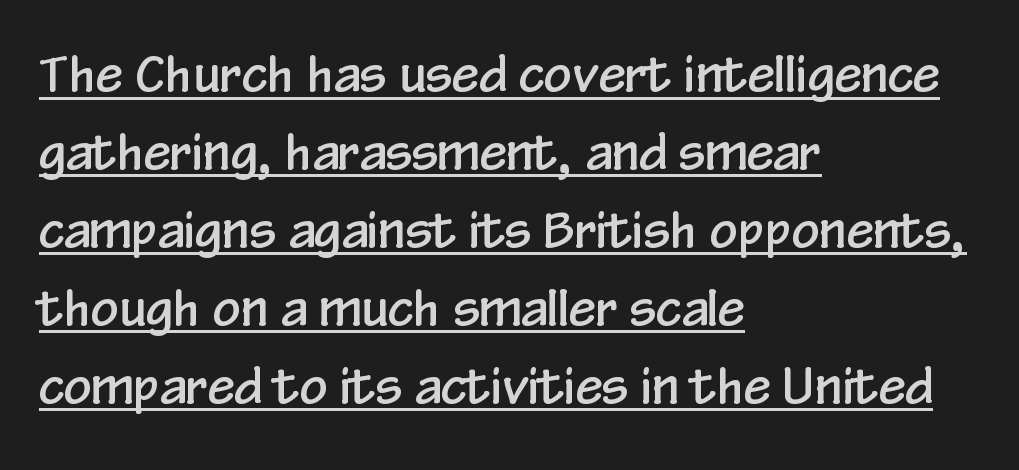
In terms of posture, this sample is upright. The lines are quadded left. You can see a thin bar hugging the bottom of the glyphs. The glyphs in this specimen are sans serif. How would I describe the line gaps? Plain and ordinary.
